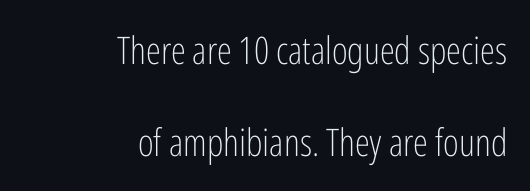
Q: Is the text bold? A: No.
Q: Is the text italic (slanted)? A: No, it is upright.
Q: Is the typeface a serif or a sans-serif typeface? A: Sans-serif.
Q: Is the text underlined? A: No.
Q: How is the paragraph aligned? A: Right-aligned.
Q: Is the spacing between letters normal or unusually wide? A: Normal.
Q: Is the spacing between lines tight, normal or loose? A: Loose.
Q: Width (condensed, normal, or wide)? A: Condensed.
Q: Stroke contrast? A: Low.
Q: x-height? A: Medium.
Q: Monospaced? A: No.
